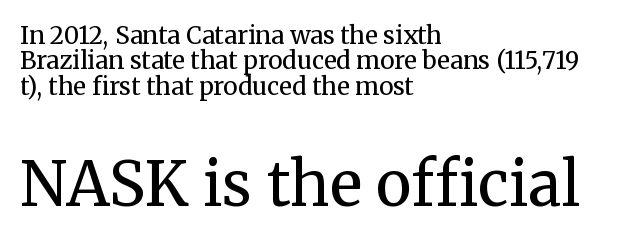
{"serif": "yes", "italic": "no", "bold": "no", "weight": "regular", "width": "normal", "stroke_contrast": "medium", "x_height": "medium", "monospaced": "no", "underline": "no", "align": "left", "line_spacing": "tight", "line_spacing_ratio": 1.06, "letter_spacing": "normal", "letter_spacing_em": 0.0, "larger_block": "second", "size_ratio": 2.54, "glyph_px": 61}
